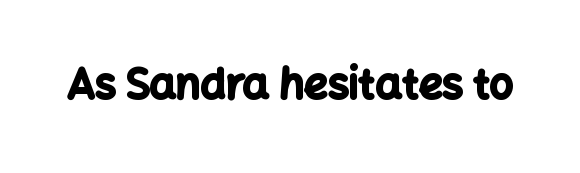
{"serif": "no", "italic": "no", "bold": "yes", "weight": "bold", "width": "normal", "stroke_contrast": "low", "x_height": "medium", "monospaced": "no", "underline": "no", "letter_spacing": "normal", "letter_spacing_em": 0.0, "glyph_px": 42}
